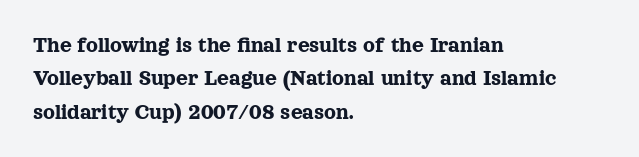
{"italic": "no", "underline": "no", "align": "left", "line_spacing": "normal", "line_spacing_ratio": 1.45, "letter_spacing": "normal", "letter_spacing_em": 0.0, "glyph_px": 23}
